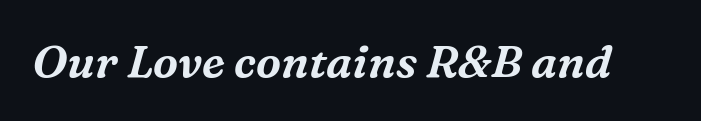
{"serif": "yes", "italic": "yes", "lean": "right", "slant_degrees": 16, "width": "normal", "stroke_contrast": "medium", "x_height": "medium", "monospaced": "no", "underline": "no", "letter_spacing": "normal", "letter_spacing_em": 0.0, "glyph_px": 45}
